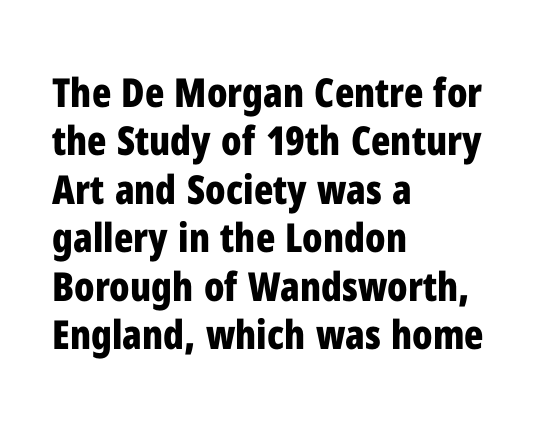
A typesetter would call this proportional, since set widths differ per character. This rendering features lettering with no underline. If you drew a line through each stem, it would be perfectly vertical. The tracking reads as untouched default to a designer's eye. Chunky letters — that's bold for sure.
